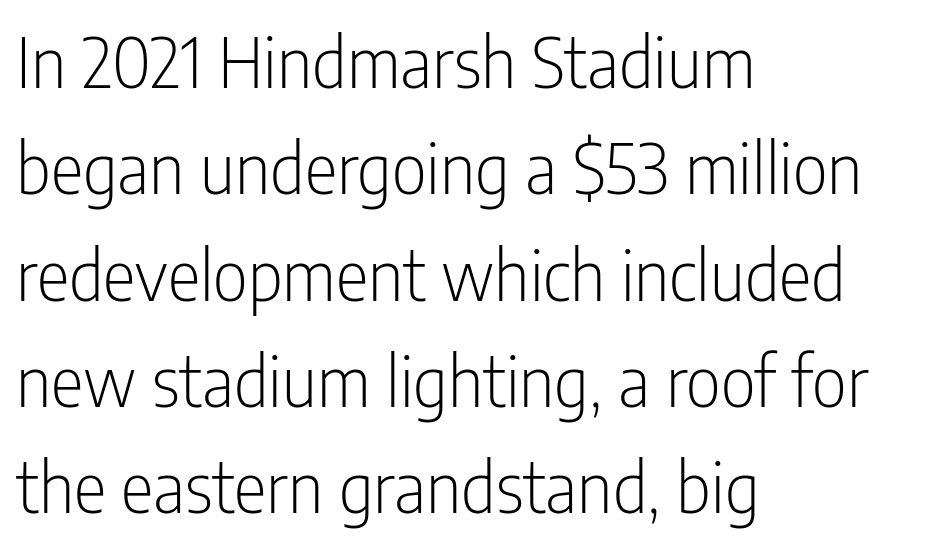
Q: Is the text bold? A: No.
Q: Is the text italic (slanted)? A: No, it is upright.
Q: Is the typeface a serif or a sans-serif typeface? A: Sans-serif.
Q: Is the text underlined? A: No.
Q: How is the paragraph aligned? A: Left-aligned.
Q: Is the spacing between letters normal or unusually wide? A: Normal.
Q: Is the spacing between lines tight, normal or loose? A: Normal.
Q: Width (condensed, normal, or wide)? A: Condensed.
Q: Stroke contrast? A: Low.
Q: x-height? A: Medium.
Q: Monospaced? A: No.
